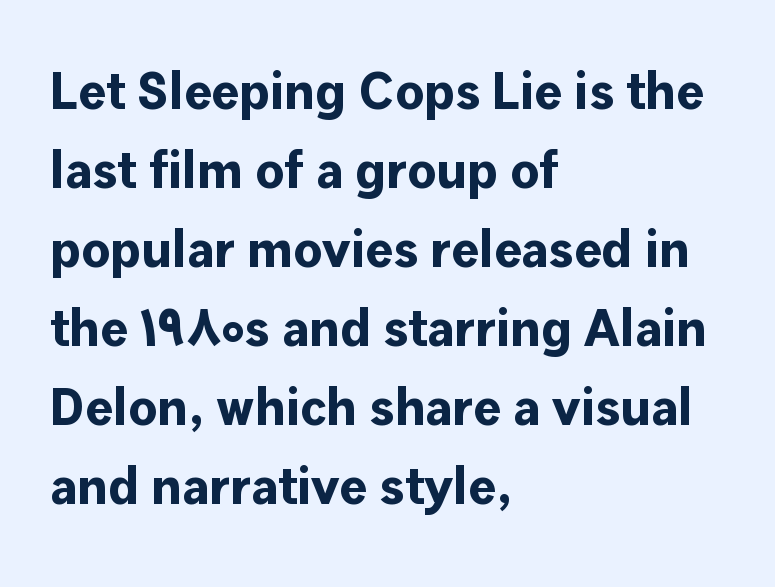
Spacing verdict: proportional, widths tailored to each character. Heavy-handed strokes throughout: this text is bold. Serif or sans? Sans — the stroke terminals are bare. Honestly, the letter spacing is just normal — you wouldn't notice it.
